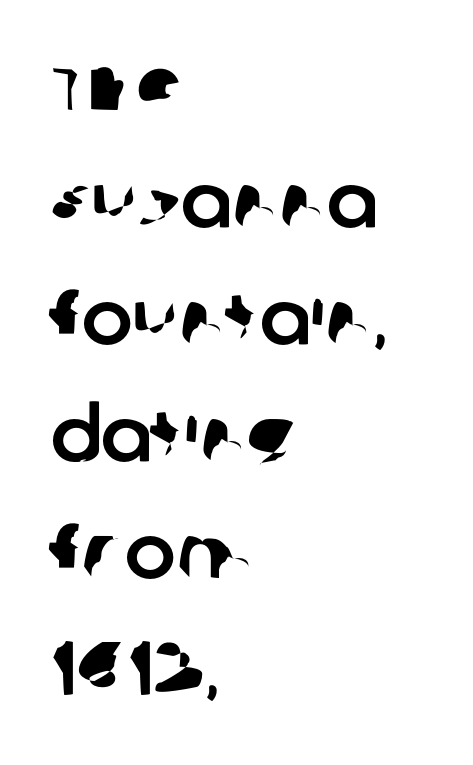
The image shows 76 px sans-serif type; set left-aligned, normal line spacing (1.54x), normal letter spacing, not underlined; low stroke contrast and a large x-height.
